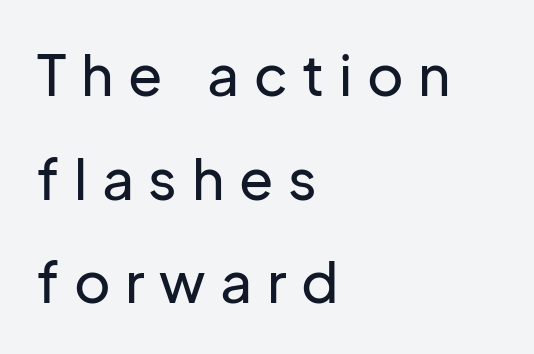
The image shows 56 px sans-serif type, upright; set left-aligned, line spacing 1.85x, unusually wide letter spacing (+0.26 em), not underlined; low stroke contrast and a medium x-height.
